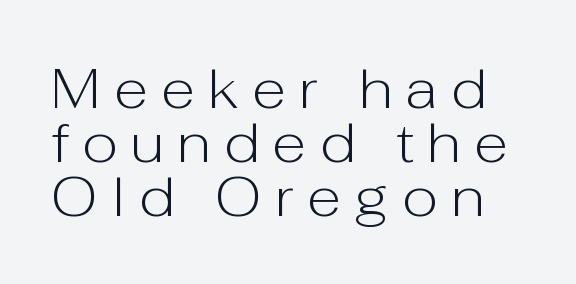
Q: Is the text bold? A: No.
Q: Is the text italic (slanted)? A: No, it is upright.
Q: Is the typeface a serif or a sans-serif typeface? A: Sans-serif.
Q: Is the text underlined? A: No.
Q: Is the spacing between letters normal or unusually wide? A: Unusually wide.
Q: Is the spacing between lines tight, normal or loose? A: Tight.
Q: Width (condensed, normal, or wide)? A: Normal.
Q: Stroke contrast? A: Low.
Q: x-height? A: Medium.
Q: Monospaced? A: No.
